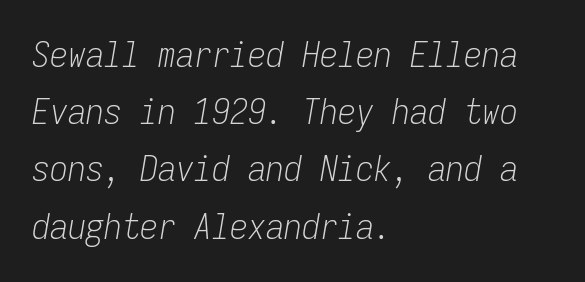
Q: Is the text bold? A: No.
Q: Is the text italic (slanted)? A: Yes, it leans right by about 9 degrees.
Q: Is the text underlined? A: No.
Q: How is the paragraph aligned? A: Left-aligned.
Q: Is the spacing between letters normal or unusually wide? A: Normal.
Q: Is the spacing between lines tight, normal or loose? A: Normal.
Q: Width (condensed, normal, or wide)? A: Condensed.
Q: Stroke contrast? A: Low.
Q: x-height? A: Medium.
Q: Monospaced? A: Yes.
